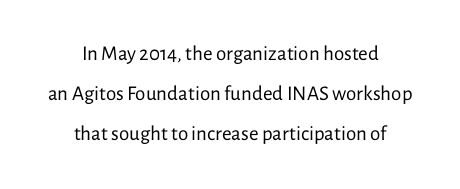
Q: Is the text bold? A: No.
Q: Is the text italic (slanted)? A: No, it is upright.
Q: Is the text underlined? A: No.
Q: How is the paragraph aligned? A: Centered.
Q: Is the spacing between letters normal or unusually wide? A: Normal.
Q: Is the spacing between lines tight, normal or loose? A: Loose.
